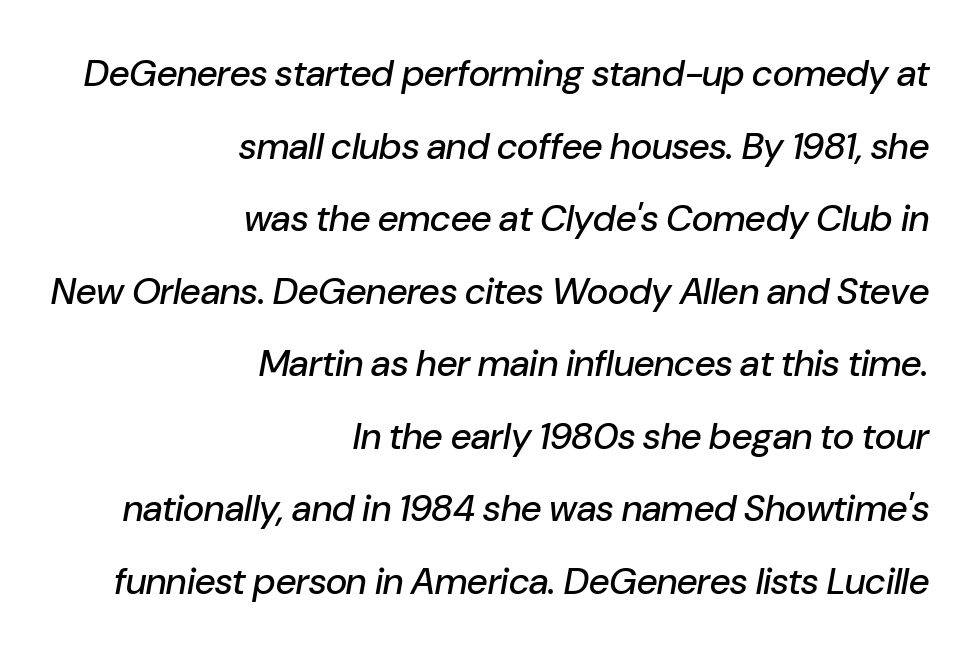
The image shows 37 px text type, italic (leaning right); set right-aligned, loose line spacing (1.96x), normal letter spacing, not underlined; low stroke contrast and a medium x-height.
